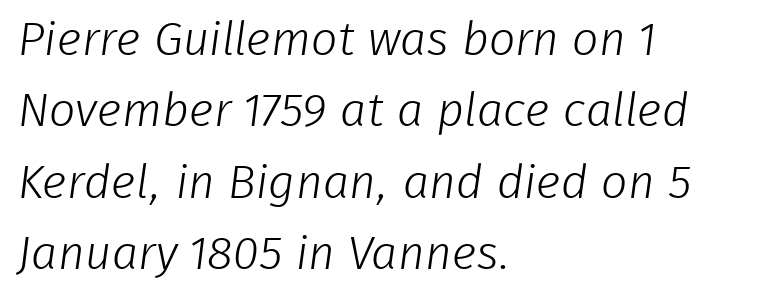
The image shows 47 px light sans-serif type; set left-aligned, normal line spacing (1.52x), normal letter spacing, not underlined; low stroke contrast and a medium x-height.
